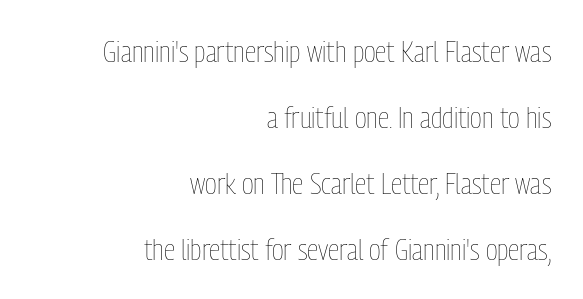
Q: Is the text bold? A: No.
Q: Is the text italic (slanted)? A: No, it is upright.
Q: Is the text underlined? A: No.
Q: How is the paragraph aligned? A: Right-aligned.
Q: Is the spacing between letters normal or unusually wide? A: Normal.
Q: Is the spacing between lines tight, normal or loose? A: Loose.
Q: Width (condensed, normal, or wide)? A: Condensed.
Q: Stroke contrast? A: Low.
Q: x-height? A: Medium.
Q: Monospaced? A: No.
